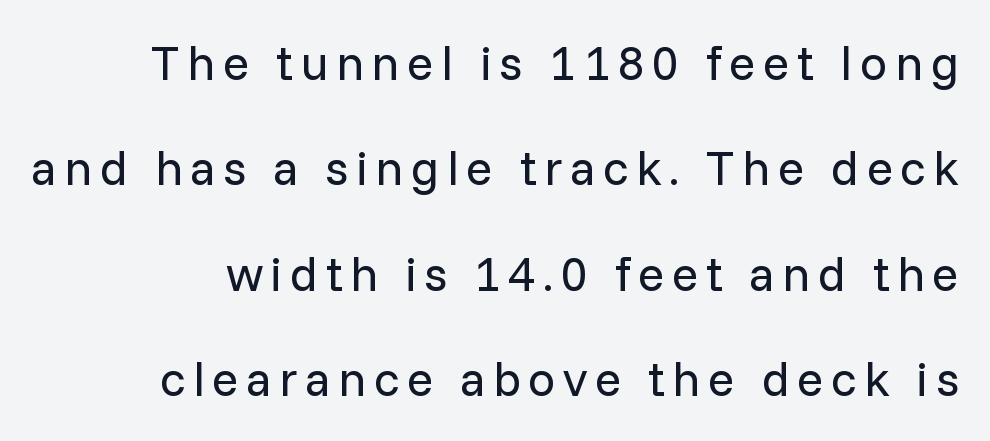
Q: Is the text bold? A: No.
Q: Is the text italic (slanted)? A: No, it is upright.
Q: Is the typeface a serif or a sans-serif typeface? A: Sans-serif.
Q: Is the text underlined? A: No.
Q: Is the spacing between lines tight, normal or loose? A: Loose.
Q: Width (condensed, normal, or wide)? A: Normal.
Q: Stroke contrast? A: Low.
Q: x-height? A: Medium.
Q: Monospaced? A: No.
